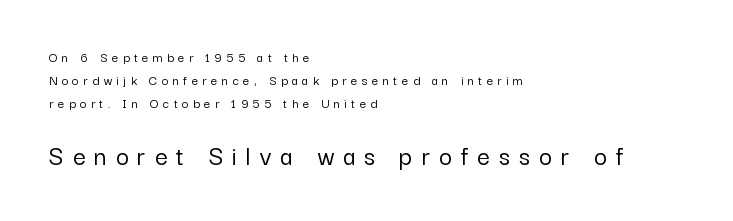
{"serif": "no", "italic": "no", "width": "normal", "stroke_contrast": "low", "x_height": "medium", "monospaced": "no", "underline": "no", "align": "left", "line_spacing": "normal", "line_spacing_ratio": 1.63, "letter_spacing": "wide", "letter_spacing_em": 0.32, "larger_block": "second", "size_ratio": 2.0, "glyph_px": 28}
